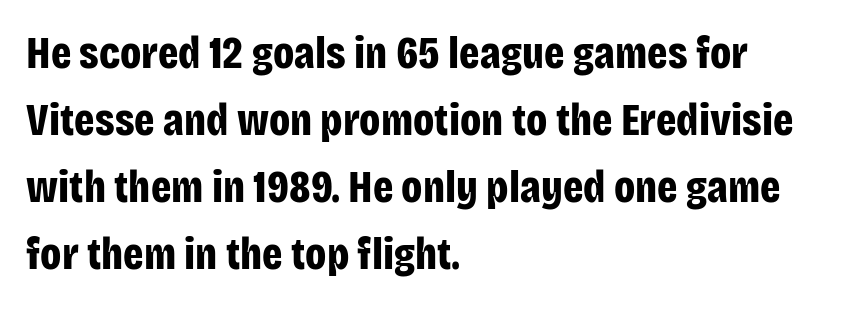
The image shows 45 px bold, condensed sans-serif type, upright; set left-aligned, normal line spacing (1.49x), normal letter spacing, not underlined; low stroke contrast and a large x-height.
